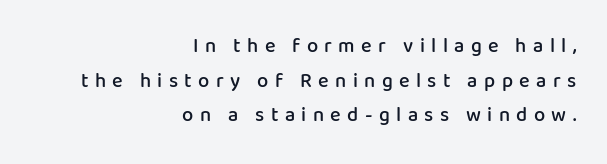
The image shows 20 px text type, upright; set right-aligned, line spacing 1.73x, unusually wide letter spacing (+0.32 em), not underlined.
